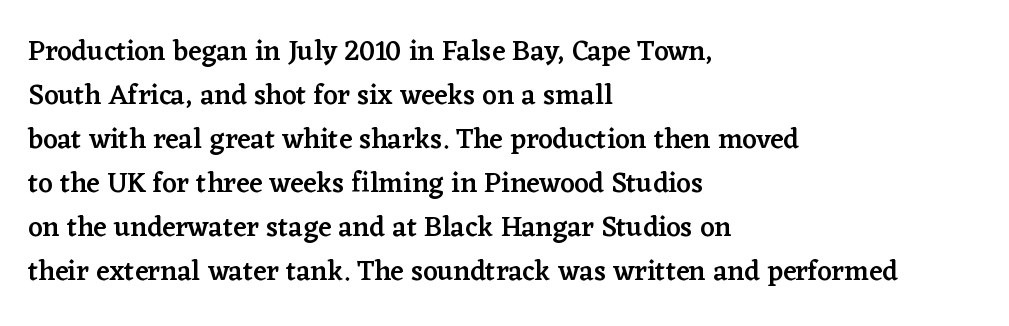
{"serif": "yes", "italic": "no", "bold": "semi", "weight": "semibold", "width": "normal", "stroke_contrast": "low", "x_height": "medium", "monospaced": "no", "underline": "no", "align": "left", "line_spacing": "normal", "line_spacing_ratio": 1.57, "letter_spacing": "normal", "letter_spacing_em": 0.0, "glyph_px": 28}
